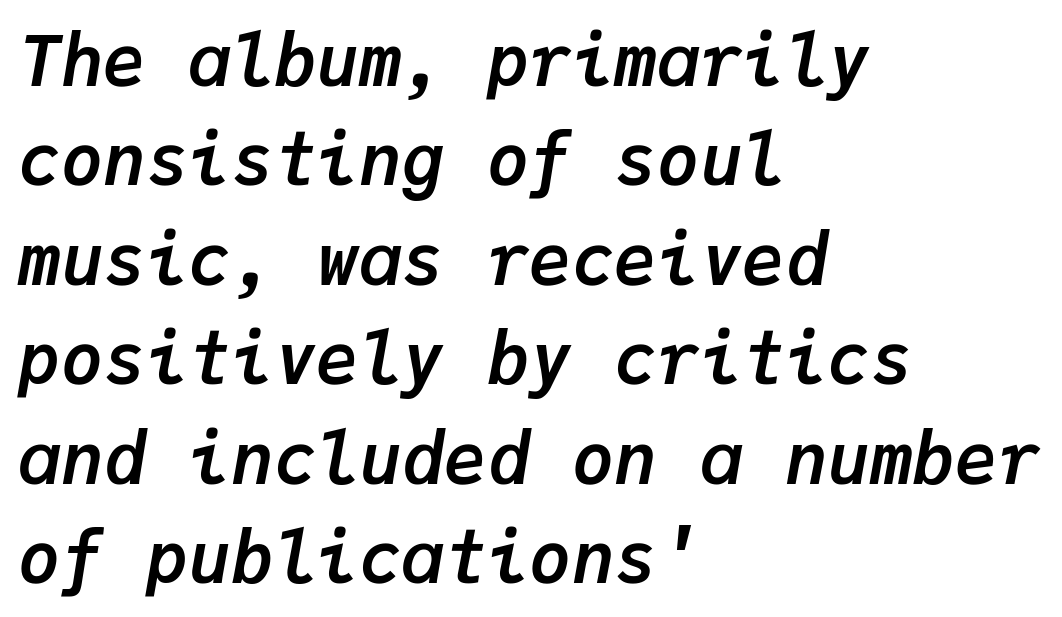
{"italic": "yes", "lean": "right", "slant_degrees": 9, "bold": "yes", "weight": "semibold", "width": "normal", "stroke_contrast": "low", "x_height": "medium", "monospaced": "yes", "underline": "no", "align": "left", "line_spacing": "normal", "line_spacing_ratio": 1.4, "letter_spacing": "normal", "letter_spacing_em": 0.0, "glyph_px": 71}
